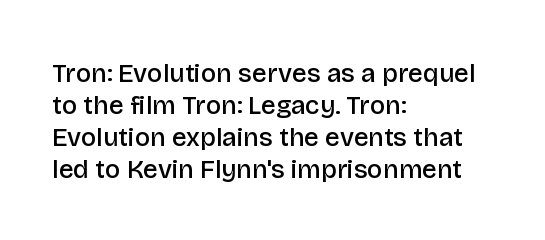
{"italic": "no", "bold": "semi", "underline": "no", "align": "left", "line_spacing_ratio": 1.23, "letter_spacing": "normal", "letter_spacing_em": 0.0, "glyph_px": 26}
